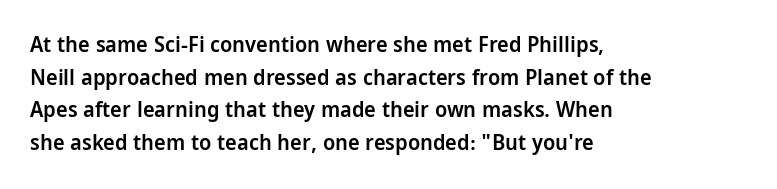
{"italic": "no", "bold": "semi", "underline": "no", "align": "left", "line_spacing": "normal", "line_spacing_ratio": 1.48, "letter_spacing": "normal", "letter_spacing_em": 0.0, "glyph_px": 22}
